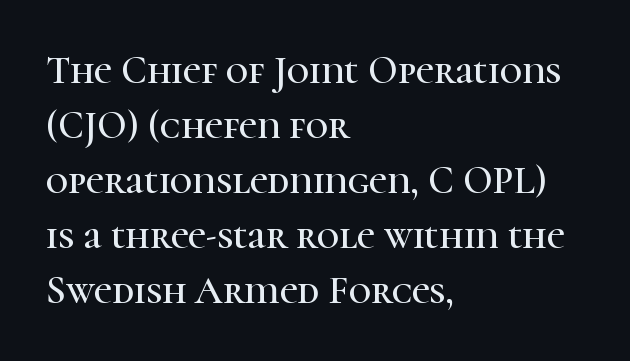
The image shows 39 px serif type, upright; set left-aligned, normal line spacing (1.41x), normal letter spacing, not underlined; high stroke contrast and a medium x-height.
